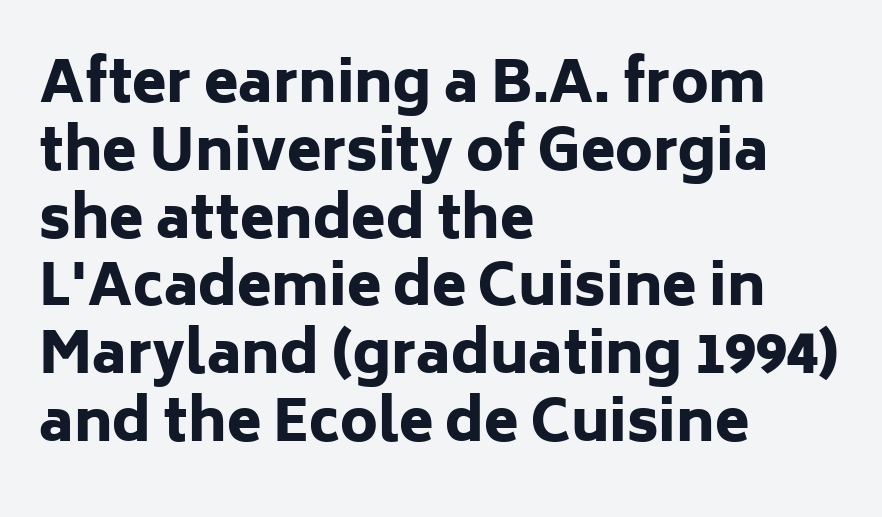
Q: Is the text bold? A: Yes.
Q: Is the text italic (slanted)? A: No, it is upright.
Q: Is the typeface a serif or a sans-serif typeface? A: Sans-serif.
Q: Is the text underlined? A: No.
Q: How is the paragraph aligned? A: Left-aligned.
Q: Is the spacing between letters normal or unusually wide? A: Normal.
Q: Width (condensed, normal, or wide)? A: Normal.
Q: Stroke contrast? A: Low.
Q: x-height? A: Medium.
Q: Monospaced? A: No.
